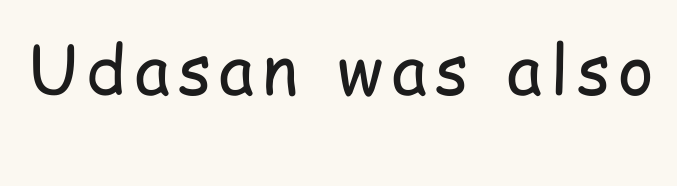
Q: Is the text bold? A: No.
Q: Is the text italic (slanted)? A: No, it is upright.
Q: Is the typeface a serif or a sans-serif typeface? A: Sans-serif.
Q: Is the text underlined? A: No.
Q: Width (condensed, normal, or wide)? A: Condensed.
Q: Stroke contrast? A: Low.
Q: x-height? A: Medium.
Q: Monospaced? A: No.
